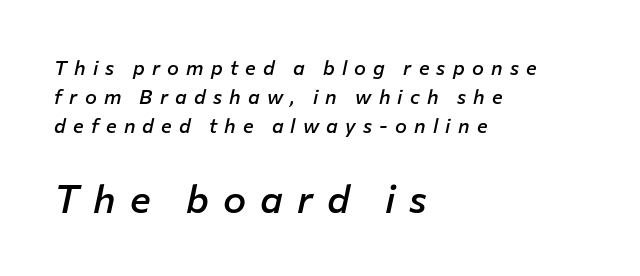
{"italic": "yes", "lean": "right", "slant_degrees": 12, "bold": "semi", "weight": "semibold", "width": "normal", "stroke_contrast": "low", "x_height": "medium", "monospaced": "no", "underline": "no", "align": "left", "line_spacing": "normal", "line_spacing_ratio": 1.46, "letter_spacing": "wide", "letter_spacing_em": 0.36, "larger_block": "second", "size_ratio": 1.95, "glyph_px": 39}
